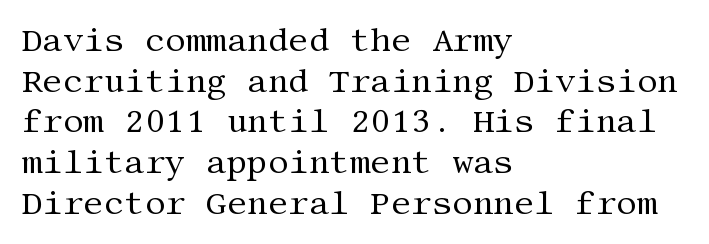
Q: Is the text bold? A: No.
Q: Is the text italic (slanted)? A: No, it is upright.
Q: Is the typeface a serif or a sans-serif typeface? A: Serif.
Q: Is the text underlined? A: No.
Q: How is the paragraph aligned? A: Left-aligned.
Q: Is the spacing between letters normal or unusually wide? A: Normal.
Q: Is the spacing between lines tight, normal or loose? A: Normal.
Q: Width (condensed, normal, or wide)? A: Normal.
Q: Stroke contrast? A: Medium.
Q: x-height? A: Large.
